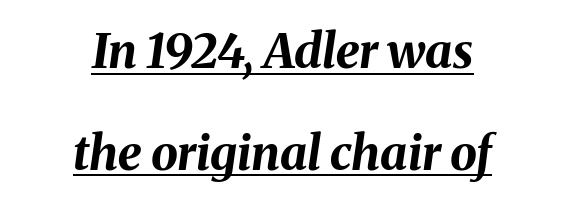
The image shows 48 px bold type, italic (leaning right); set centered, loose line spacing (2.12x), normal letter spacing, underlined; medium stroke contrast and a medium x-height.
